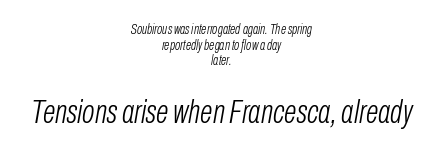
The image shows 33 px light, condensed type, italic (leaning right); set centered, tight line spacing (1.11x), normal letter spacing, not underlined; the second (bottom) block is 2.36x larger; low stroke contrast and a medium x-height.
